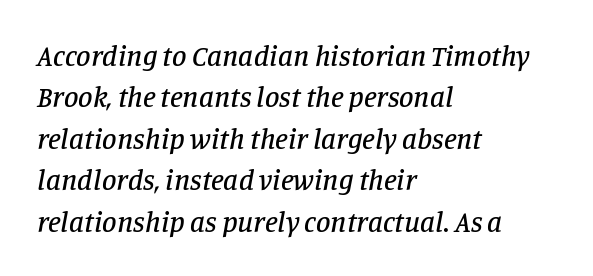
{"serif": "yes", "italic": "yes", "lean": "right", "slant_degrees": 11, "width": "normal", "stroke_contrast": "low", "x_height": "large", "monospaced": "no", "underline": "no", "align": "left", "line_spacing": "normal", "line_spacing_ratio": 1.43, "letter_spacing": "normal", "letter_spacing_em": 0.0, "glyph_px": 29}
